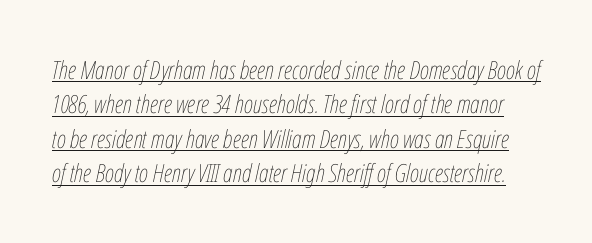
Q: Is the text bold? A: No.
Q: Is the text italic (slanted)? A: Yes, it leans right by about 12 degrees.
Q: Is the text underlined? A: Yes.
Q: Is the spacing between letters normal or unusually wide? A: Normal.
Q: Is the spacing between lines tight, normal or loose? A: Normal.
